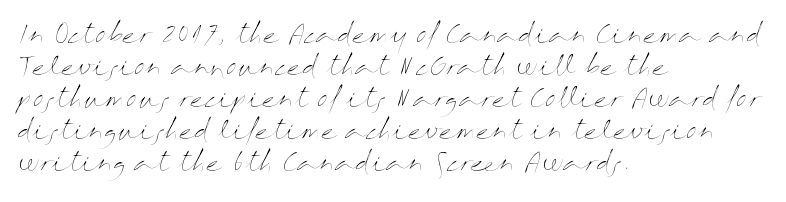
Q: Is the text bold? A: No.
Q: Is the text italic (slanted)? A: Yes.
Q: Is the text underlined? A: No.
Q: How is the paragraph aligned? A: Left-aligned.
Q: Is the spacing between letters normal or unusually wide? A: Normal.
Q: Is the spacing between lines tight, normal or loose? A: Normal.
